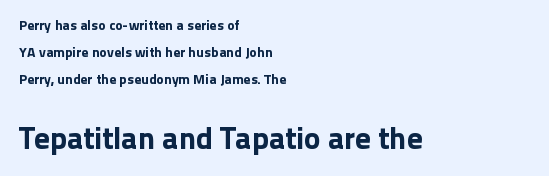
{"serif": "no", "italic": "no", "width": "normal", "stroke_contrast": "low", "x_height": "medium", "monospaced": "no", "underline": "no", "align": "left", "line_spacing": "loose", "line_spacing_ratio": 1.93, "letter_spacing": "normal", "letter_spacing_em": 0.0, "larger_block": "second", "size_ratio": 2.21, "glyph_px": 31}
